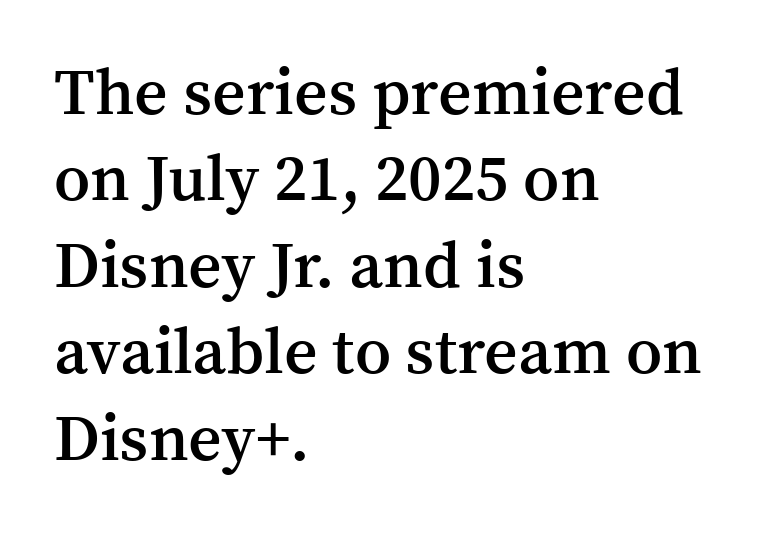
{"serif": "yes", "italic": "no", "bold": "semi", "weight": "semibold", "width": "normal", "stroke_contrast": "medium", "x_height": "medium", "monospaced": "no", "underline": "no", "align": "left", "line_spacing": "normal", "line_spacing_ratio": 1.33, "letter_spacing": "normal", "letter_spacing_em": 0.0, "glyph_px": 65}
